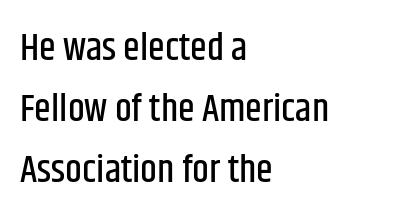
The image shows 38 px condensed sans-serif type, upright; set left-aligned, normal line spacing (1.6x), normal letter spacing, not underlined; low stroke contrast and a large x-height.
